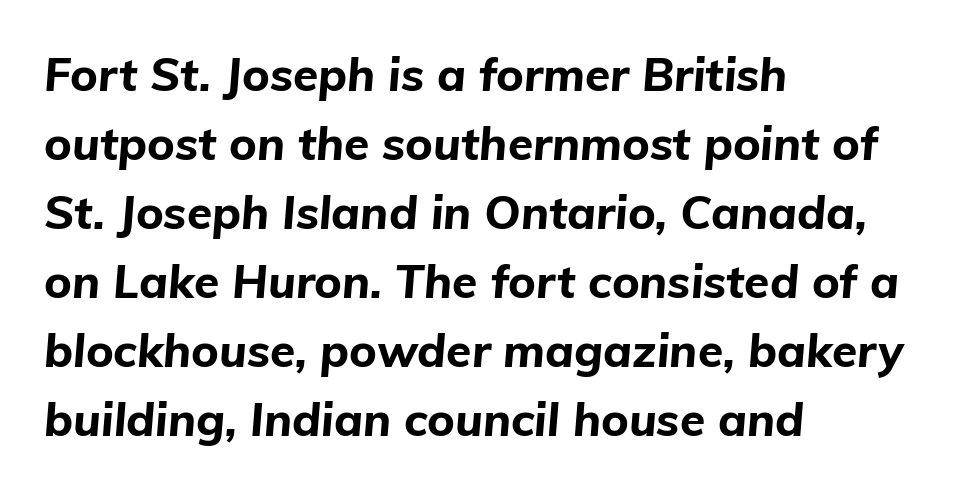
{"italic": "yes", "lean": "right", "slant_degrees": 5, "bold": "yes", "weight": "bold", "width": "normal", "stroke_contrast": "low", "x_height": "medium", "monospaced": "no", "underline": "no", "align": "left", "line_spacing": "normal", "line_spacing_ratio": 1.5, "letter_spacing": "normal", "letter_spacing_em": 0.0, "glyph_px": 46}
